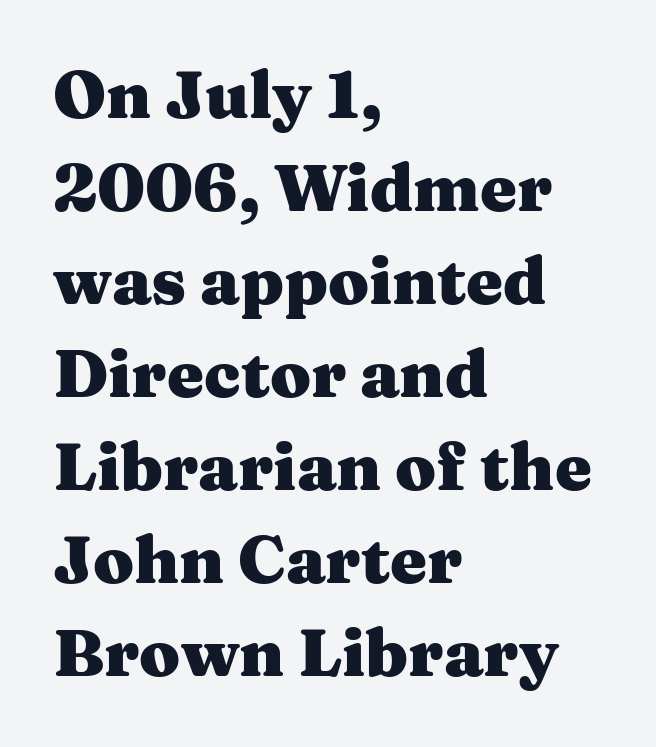
Typesetter's note: full bold, strokes at maximum text heaviness. Caption: multi-line text, flush left, ragged right. Anything drawn beneath the words? Only blank space. The face used here is rendered with its standard letterfit. Vertically, the passage feels balanced, rows spaced as you'd expect.
